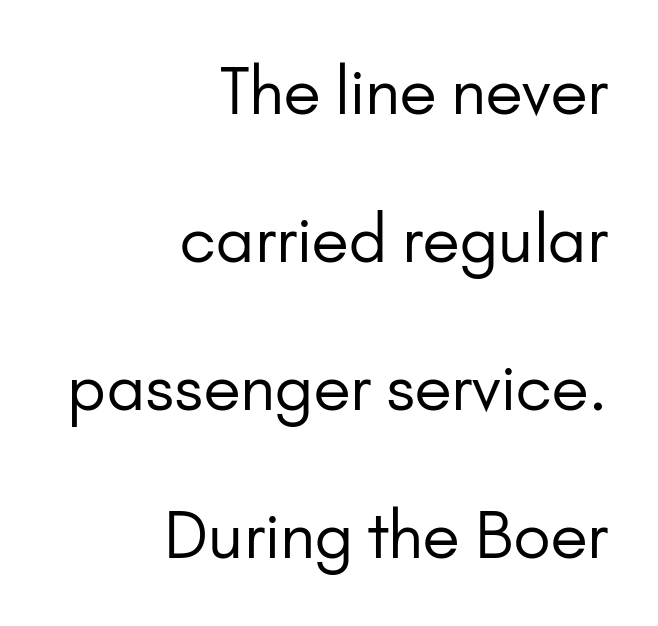
The image shows 64 px regular-weight sans-serif type, upright; set right-aligned, loose line spacing (2.31x), normal letter spacing, not underlined; low stroke contrast and a small x-height.
